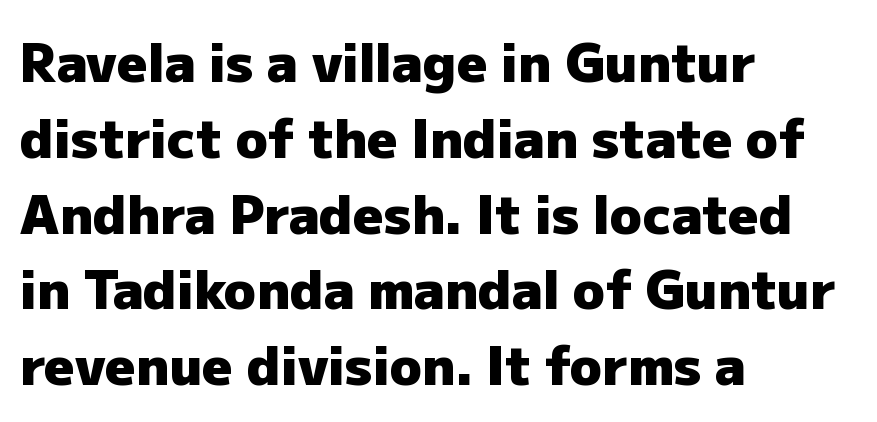
As a designer I'd log this as weight 700, bold. The words here are not underlined. In terms of leading, this rendering sits right in the middle. Inter-character spacing is left at the font's built-in metrics. The specimen reads as upright at a glance. The passage shown is typeset with a sans-serif family.
